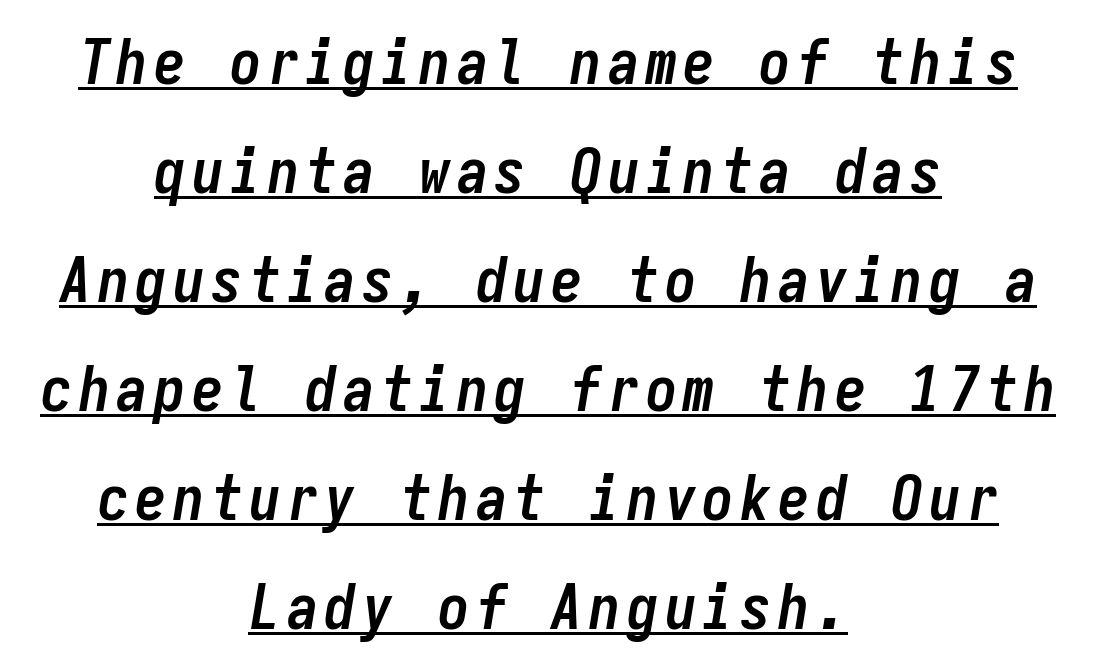
The image shows 63 px semibold, condensed type, italic (leaning right), monospaced; set centered, line spacing 1.73x, underlined; low stroke contrast and a medium x-height.
